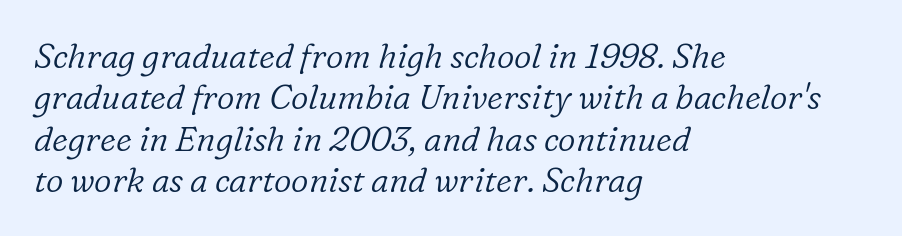
Q: Is the text bold? A: No.
Q: Is the text italic (slanted)? A: Yes, it leans right by about 16 degrees.
Q: Is the typeface a serif or a sans-serif typeface? A: Serif.
Q: Is the text underlined? A: No.
Q: How is the paragraph aligned? A: Left-aligned.
Q: Is the spacing between letters normal or unusually wide? A: Normal.
Q: Width (condensed, normal, or wide)? A: Normal.
Q: Stroke contrast? A: Low.
Q: x-height? A: Medium.
Q: Monospaced? A: No.
